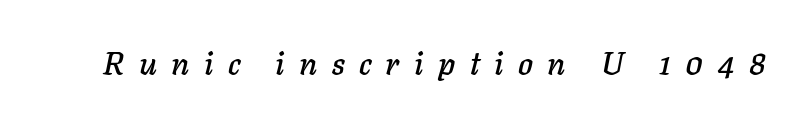
You could not count columns in this text — the font is proportionally spaced. The letterforms stand isolated, each surrounded by extra space. Clear beneath every line of the passage. The glyphs look as if they've been sheared to an angle.
